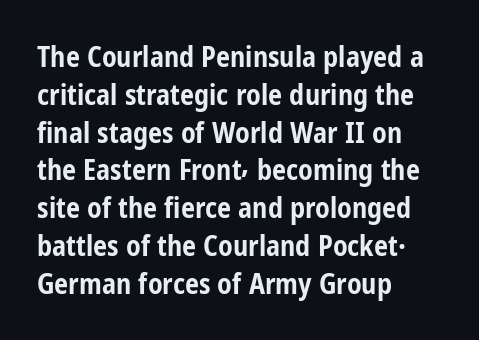
Q: Is the text bold? A: Yes.
Q: Is the text italic (slanted)? A: No, it is upright.
Q: Is the typeface a serif or a sans-serif typeface? A: Sans-serif.
Q: Is the text underlined? A: No.
Q: How is the paragraph aligned? A: Left-aligned.
Q: Is the spacing between letters normal or unusually wide? A: Normal.
Q: Is the spacing between lines tight, normal or loose? A: Normal.
Q: Width (condensed, normal, or wide)? A: Condensed.
Q: Stroke contrast? A: Low.
Q: x-height? A: Medium.
Q: Monospaced? A: No.
